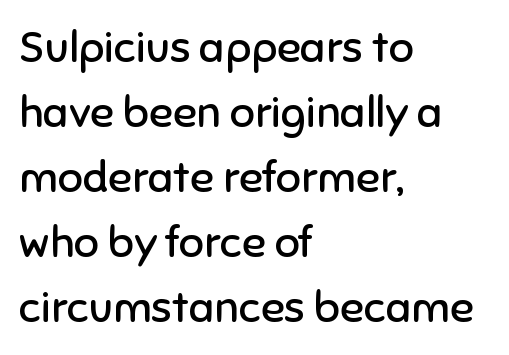
In terms of letterspacing, this is plain default setting. A typesetter would label this face a sans. The space directly below the letters is spotless. Each letter keeps its own natural width here, so spacing adapts to shape. Compared with typical paragraphs, the rows here are spaced about the same.
